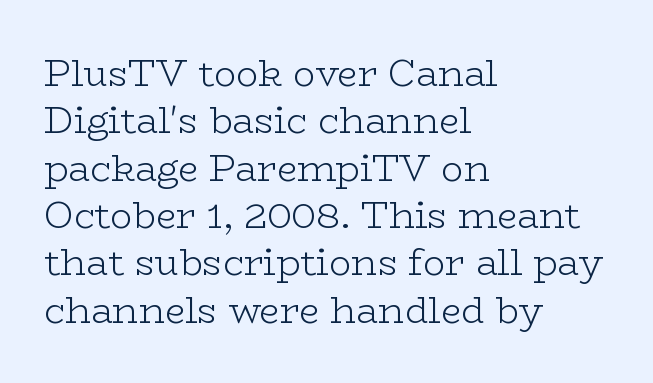
The image shows 37 px light, wide serif type, upright; set left-aligned, normal line spacing (1.28x), normal letter spacing, not underlined; low stroke contrast and a medium x-height.
